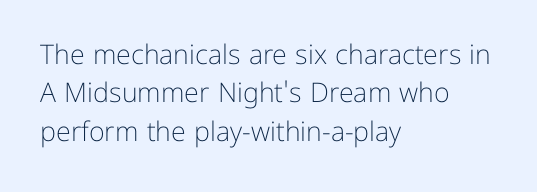
The image shows 27 px text type, upright; set left-aligned, normal line spacing (1.42x), normal letter spacing, not underlined.
